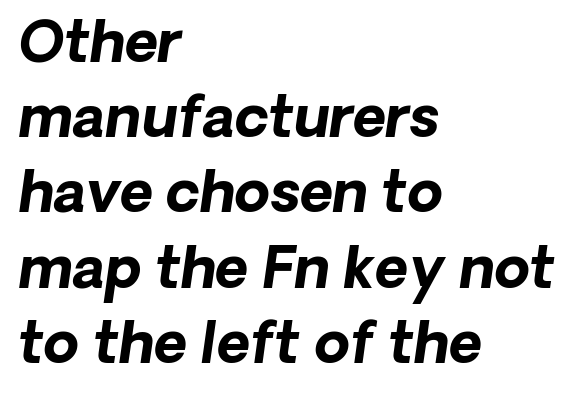
The image shows 57 px bold type, italic (leaning right); set left-aligned, normal line spacing (1.32x), normal letter spacing, not underlined; low stroke contrast and a medium x-height.
